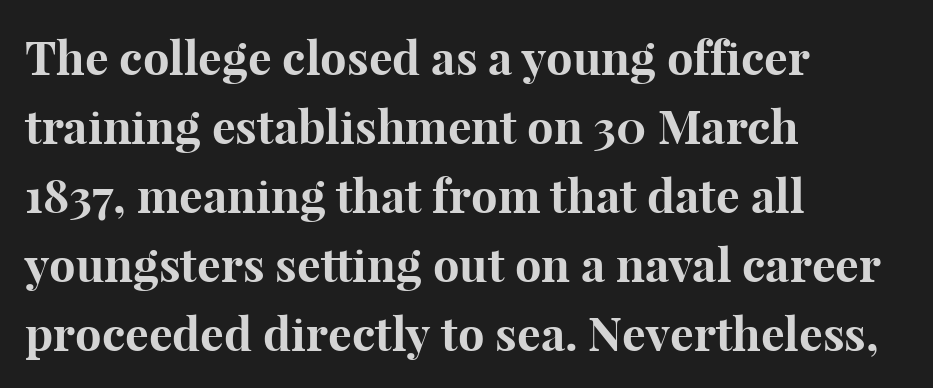
Q: Is the text bold? A: Yes.
Q: Is the text italic (slanted)? A: No, it is upright.
Q: Is the typeface a serif or a sans-serif typeface? A: Serif.
Q: Is the text underlined? A: No.
Q: How is the paragraph aligned? A: Left-aligned.
Q: Is the spacing between letters normal or unusually wide? A: Normal.
Q: Is the spacing between lines tight, normal or loose? A: Normal.
Q: Width (condensed, normal, or wide)? A: Normal.
Q: Stroke contrast? A: High.
Q: x-height? A: Medium.
Q: Monospaced? A: No.
